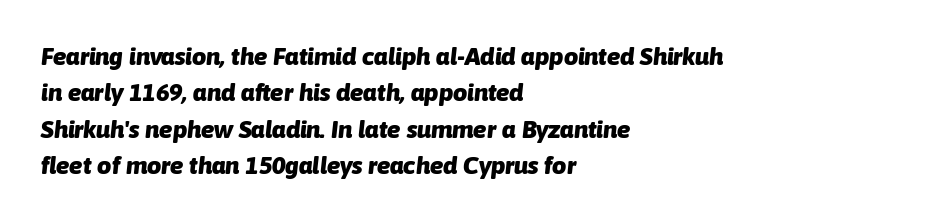
The image shows 25 px bold type, italic (leaning right); set left-aligned, normal line spacing (1.46x), normal letter spacing, not underlined.
